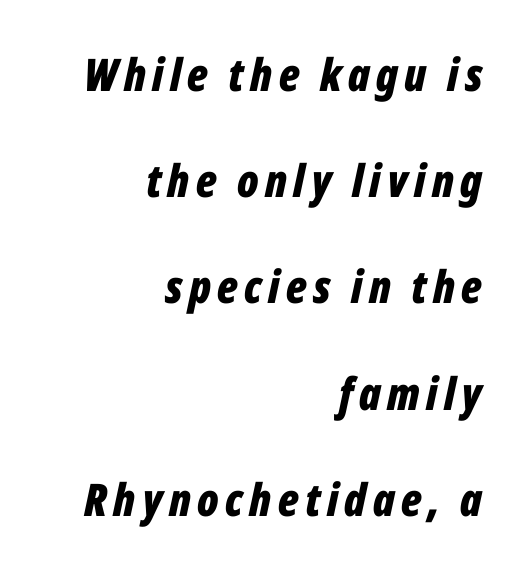
If you drew a ruler down the right edge, every line would touch it. The face used here is proportionally spaced, like ordinary book or web type. The words here are not underlined. This block would shrink considerably if given ordinary leading; it's expanded now.
